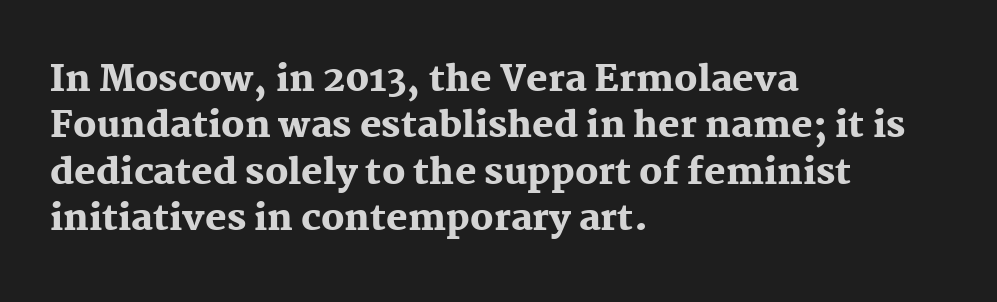
Observe the serifs anchoring each vertical stroke in this sample. Each letter keeps its own natural width here, so spacing adapts to shape. Anything drawn beneath the words? Only blank space. Summary of weight: heavy, a full bold.
